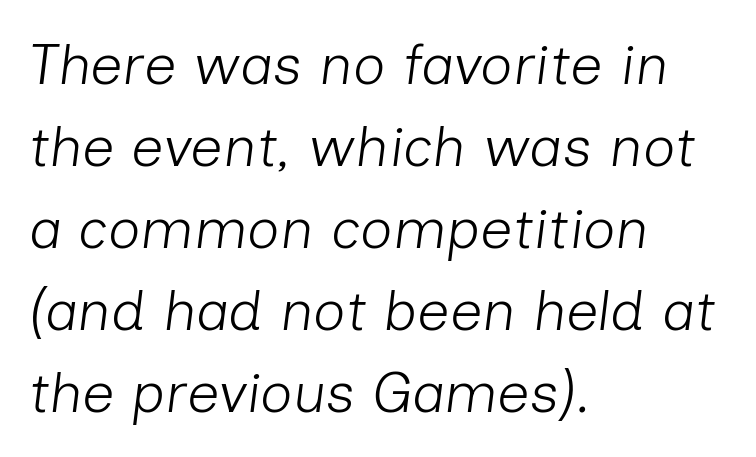
Compared with typical body copy, the letter spacing here is the same. The face used here is proportionally spaced, like ordinary book or web type. Is the block centered? No — it sits flush against the left margin. The words here are not underlined.
